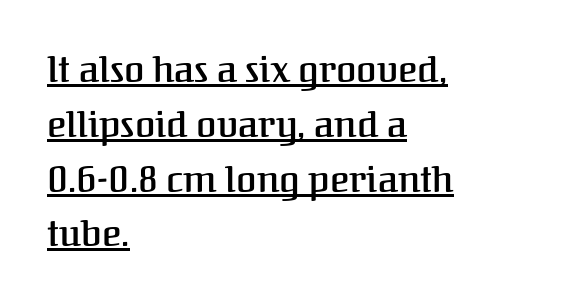
The image shows 37 px semibold serif type, upright; set left-aligned, normal line spacing (1.48x), normal letter spacing, underlined; medium stroke contrast and a medium x-height.
